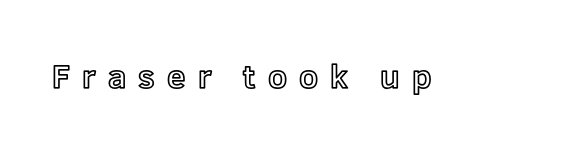
{"italic": "no", "width": "normal", "x_height": "medium", "monospaced": "no", "underline": "no", "letter_spacing": "wide", "letter_spacing_em": 0.37, "glyph_px": 33}
